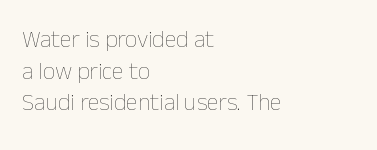
The image shows 24 px text type, upright; set left-aligned, normal line spacing (1.32x), normal letter spacing, not underlined.
